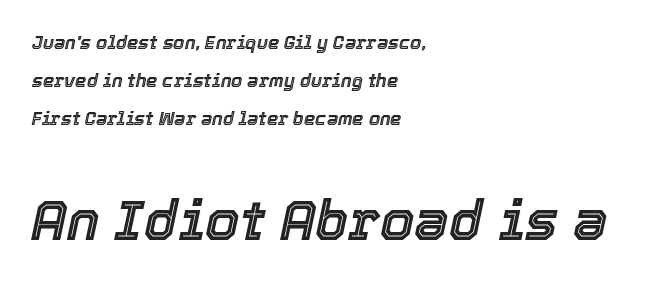
Q: Is the text italic (slanted)? A: Yes, it leans right by about 12 degrees.
Q: Is the text underlined? A: No.
Q: How is the paragraph aligned? A: Left-aligned.
Q: Is the spacing between letters normal or unusually wide? A: Normal.
Q: Is the spacing between lines tight, normal or loose? A: Loose.
Q: Which block of text is set in a larger size, the first (top) or the second (bottom)? A: The second (bottom) one.
Q: Width (condensed, normal, or wide)? A: Normal.
Q: x-height? A: Medium.
Q: Monospaced? A: No.
